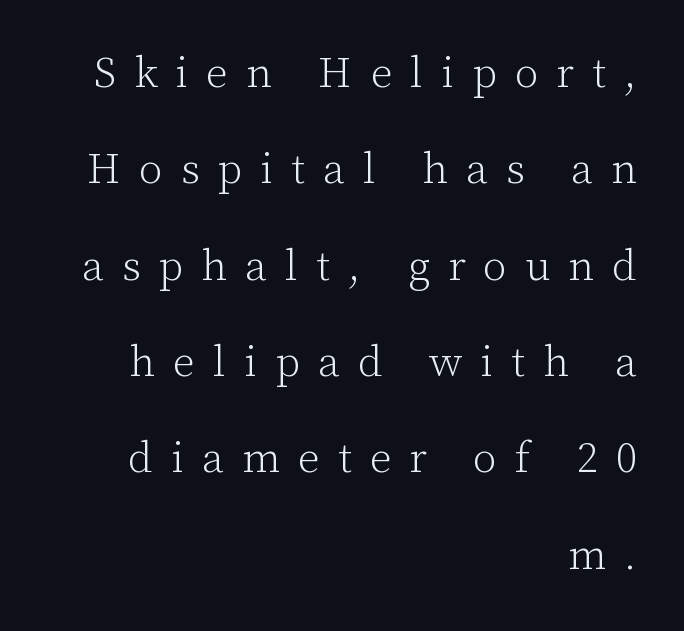
Interline gaps are noticeably wide in this sample. Just letters on the line, the space beneath them empty. Notice how the stems are strictly vertical — no italics here. You could not count columns in this text — the font is proportionally spaced.
